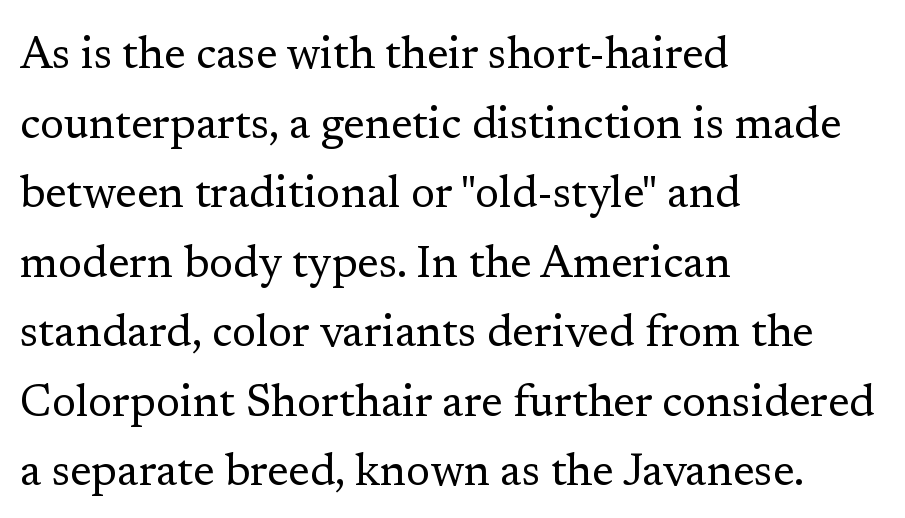
{"serif": "yes", "italic": "no", "bold": "no", "weight": "regular", "width": "normal", "stroke_contrast": "low", "x_height": "medium", "monospaced": "no", "underline": "no", "align": "left", "line_spacing": "normal", "line_spacing_ratio": 1.58, "letter_spacing": "normal", "letter_spacing_em": 0.0, "glyph_px": 44}
